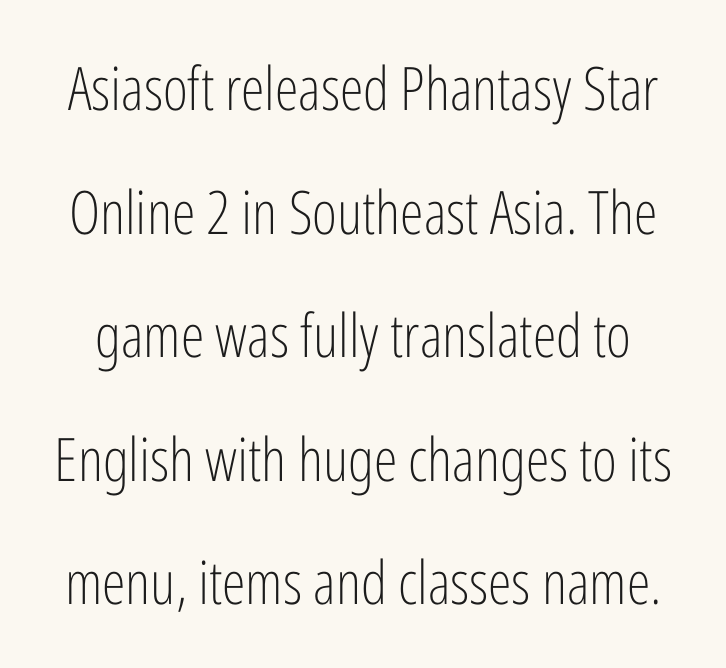
{"serif": "no", "italic": "no", "bold": "no", "weight": "light", "width": "condensed", "stroke_contrast": "low", "x_height": "medium", "monospaced": "no", "underline": "no", "line_spacing": "loose", "line_spacing_ratio": 2.06, "letter_spacing": "normal", "letter_spacing_em": 0.0, "glyph_px": 60}
